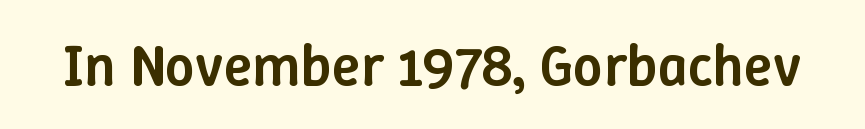
{"italic": "no", "bold": "semi", "weight": "semibold", "width": "normal", "stroke_contrast": "low", "x_height": "medium", "monospaced": "no", "underline": "no", "letter_spacing": "normal", "letter_spacing_em": 0.0, "glyph_px": 59}
